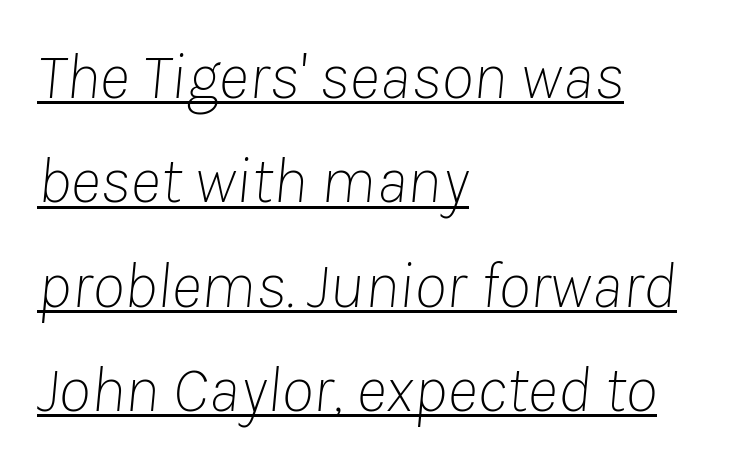
{"italic": "yes", "lean": "right", "slant_degrees": 8, "bold": "no", "weight": "thin", "width": "normal", "stroke_contrast": "low", "x_height": "medium", "monospaced": "no", "underline": "yes", "align": "left", "line_spacing": "normal", "line_spacing_ratio": 1.58, "letter_spacing": "normal", "letter_spacing_em": 0.0, "glyph_px": 66}
